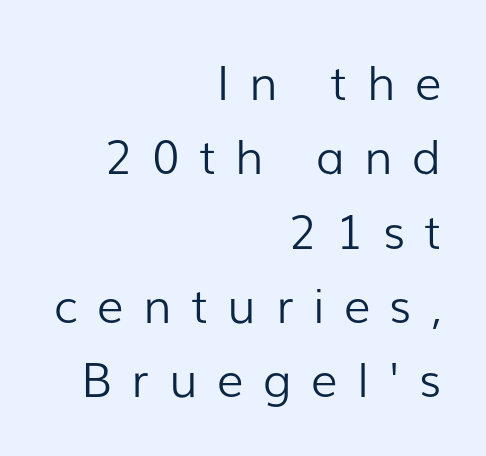
Vertically, the passage feels balanced, rows spaced as you'd expect. Proportional: the letters do not fall into vertical columns. Posture: vertical. The characters are drawn with everyday or finer stroke widths. Anything drawn beneath the words? Only blank space. Display-style spreading of the glyphs; the letterfit is very open.
